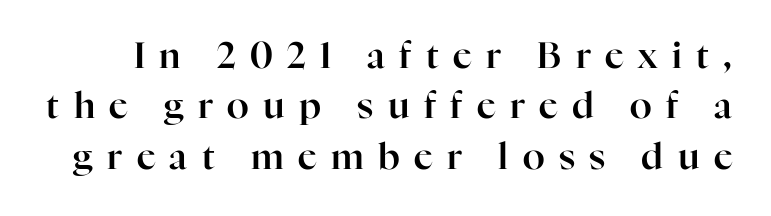
Q: Is the text italic (slanted)? A: No, it is upright.
Q: Is the typeface a serif or a sans-serif typeface? A: Serif.
Q: Is the text underlined? A: No.
Q: Is the spacing between letters normal or unusually wide? A: Unusually wide.
Q: Is the spacing between lines tight, normal or loose? A: Normal.
Q: Width (condensed, normal, or wide)? A: Normal.
Q: Stroke contrast? A: High.
Q: x-height? A: Medium.
Q: Monospaced? A: No.
